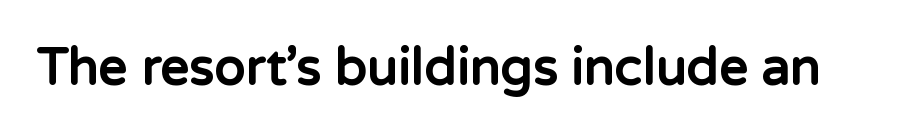
Think of a printed novel: that variable character pitch is what you see here. The specimen omits any rule beneath the text block's lines. Summary of weight: heavy, a full bold. Italic: no, the glyphs are upright roman.
